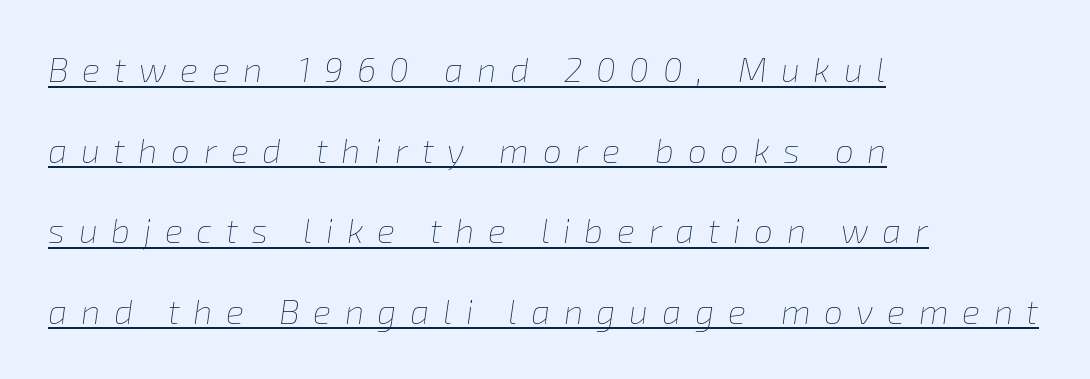
The passage shown is typed in a proportional face where columns would drift. Spacing between characters has been opened up far beyond the box default. Letters have the restrained weight of plain body copy at most. This sample is left-justified, so line endings fall wherever the words run out.
